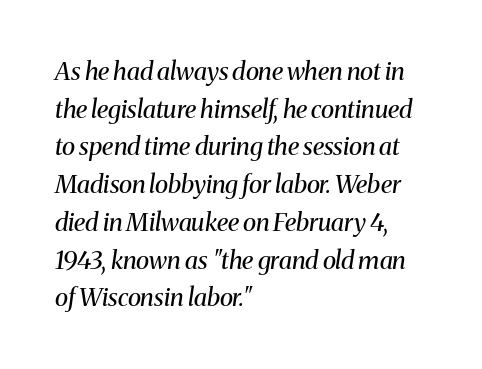
The image shows 25 px text type, italic (leaning right); set left-aligned, normal line spacing (1.51x), normal letter spacing, not underlined.
